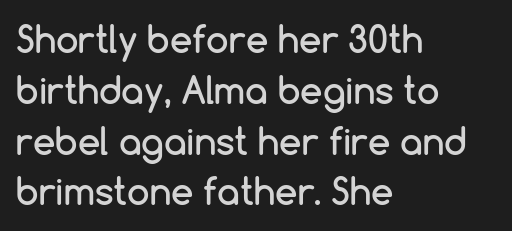
Q: Is the text italic (slanted)? A: No, it is upright.
Q: Is the typeface a serif or a sans-serif typeface? A: Sans-serif.
Q: Is the text underlined? A: No.
Q: How is the paragraph aligned? A: Left-aligned.
Q: Is the spacing between letters normal or unusually wide? A: Normal.
Q: Is the spacing between lines tight, normal or loose? A: Normal.
Q: Width (condensed, normal, or wide)? A: Normal.
Q: Stroke contrast? A: Low.
Q: x-height? A: Medium.
Q: Monospaced? A: No.
